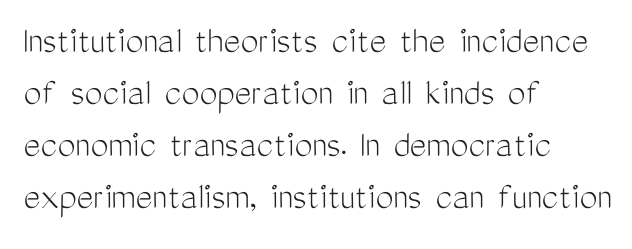
The image shows 40 px light, condensed sans-serif type, upright; set left-aligned, normal line spacing (1.3x), normal letter spacing, not underlined; medium stroke contrast and a medium x-height.
